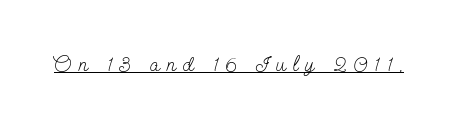
The image shows 21 px text type; set unusually wide letter spacing (+0.33 em), underlined.
